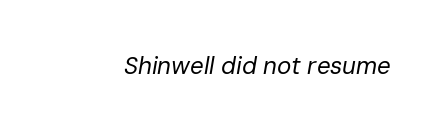
The axis of the letterforms is tilted away from vertical. The tracking reads as untouched default to a designer's eye. Unmarked baselines from the first word to the last. The cut favours lightness, reaching ordinary text weight at its darkest.
